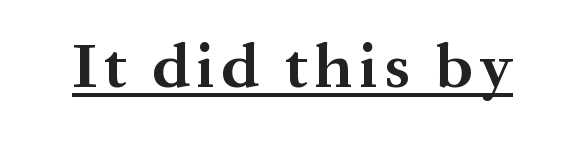
Q: Is the text bold? A: Yes.
Q: Is the text italic (slanted)? A: No, it is upright.
Q: Is the typeface a serif or a sans-serif typeface? A: Serif.
Q: Is the text underlined? A: Yes.
Q: Width (condensed, normal, or wide)? A: Normal.
Q: Stroke contrast? A: Medium.
Q: x-height? A: Medium.
Q: Monospaced? A: No.
